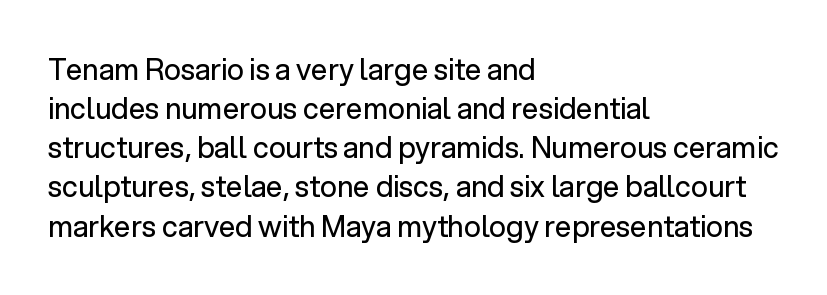
{"serif": "no", "italic": "no", "bold": "no", "weight": "regular", "width": "normal", "stroke_contrast": "low", "x_height": "medium", "monospaced": "no", "underline": "no", "align": "left", "line_spacing": "normal", "line_spacing_ratio": 1.35, "letter_spacing": "normal", "letter_spacing_em": 0.0, "glyph_px": 29}
